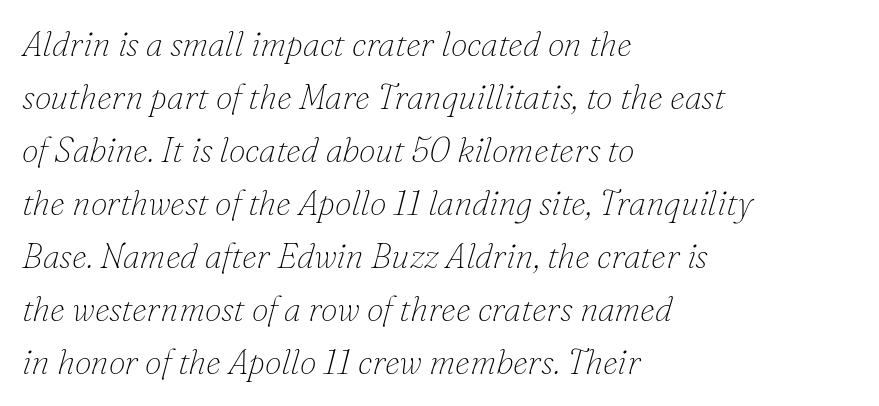
Q: Is the text bold? A: No.
Q: Is the text italic (slanted)? A: Yes, it leans right by about 16 degrees.
Q: Is the typeface a serif or a sans-serif typeface? A: Serif.
Q: Is the text underlined? A: No.
Q: How is the paragraph aligned? A: Left-aligned.
Q: Is the spacing between letters normal or unusually wide? A: Normal.
Q: Is the spacing between lines tight, normal or loose? A: Normal.
Q: Width (condensed, normal, or wide)? A: Normal.
Q: Stroke contrast? A: Low.
Q: x-height? A: Small.
Q: Monospaced? A: No.
